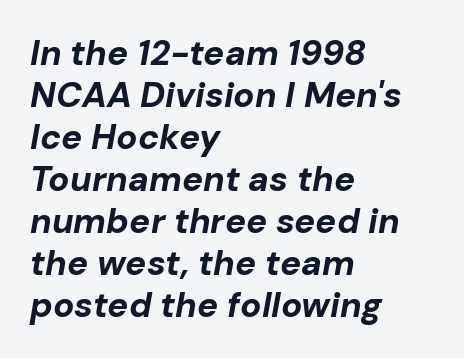
Q: Is the text bold? A: Yes.
Q: Is the text italic (slanted)? A: Yes, it leans right by about 10 degrees.
Q: Is the text underlined? A: No.
Q: How is the paragraph aligned? A: Left-aligned.
Q: Is the spacing between letters normal or unusually wide? A: Normal.
Q: Width (condensed, normal, or wide)? A: Normal.
Q: Stroke contrast? A: Low.
Q: x-height? A: Medium.
Q: Monospaced? A: No.
